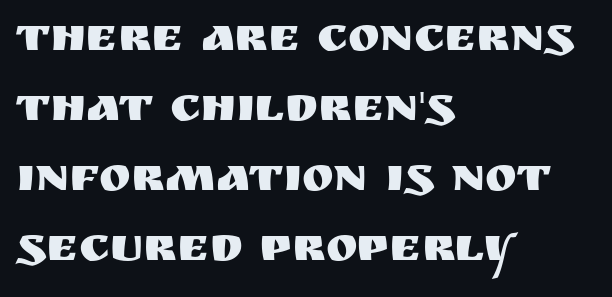
Q: Is the text italic (slanted)? A: No, it is upright.
Q: Is the typeface a serif or a sans-serif typeface? A: Sans-serif.
Q: Is the text underlined? A: No.
Q: How is the paragraph aligned? A: Left-aligned.
Q: Is the spacing between letters normal or unusually wide? A: Normal.
Q: Is the spacing between lines tight, normal or loose? A: Normal.
Q: Width (condensed, normal, or wide)? A: Normal.
Q: Stroke contrast? A: Medium.
Q: x-height? A: Large.
Q: Monospaced? A: No.
